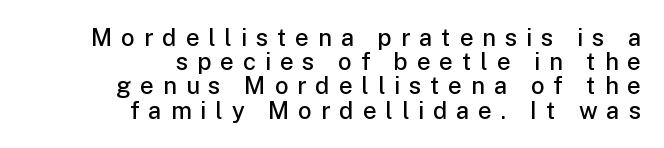
Cramped leading. The letterforms stand isolated, each surrounded by extra space. Upright lettering throughout. The words here are not underlined.
